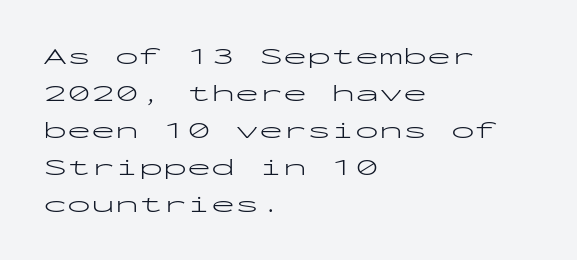
Vertical strokes here are truly vertical. Every row of glyphs begins at an identical x-position on the left. Between one letter and the next there's only the usual sliver of space. Only glyphs here, with clear space below each row.
